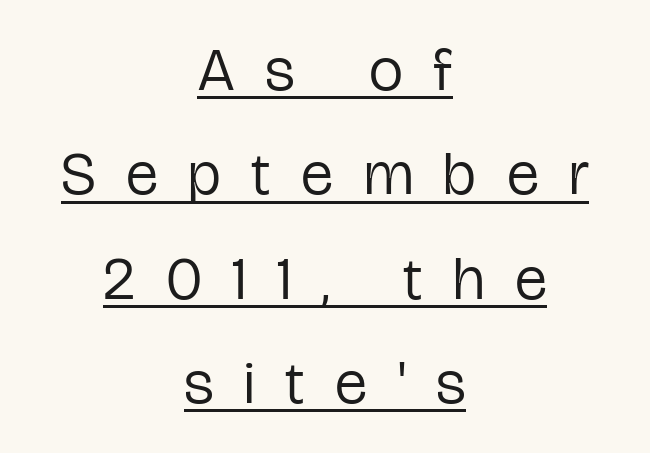
Q: Is the text bold? A: No.
Q: Is the text italic (slanted)? A: No, it is upright.
Q: Is the typeface a serif or a sans-serif typeface? A: Sans-serif.
Q: Is the text underlined? A: Yes.
Q: How is the paragraph aligned? A: Centered.
Q: Is the spacing between letters normal or unusually wide? A: Unusually wide.
Q: Width (condensed, normal, or wide)? A: Condensed.
Q: Stroke contrast? A: Low.
Q: x-height? A: Medium.
Q: Monospaced? A: No.
